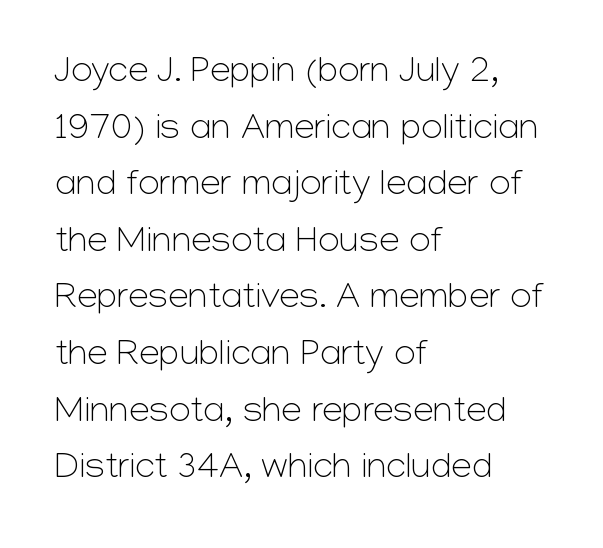
Q: Is the text bold? A: No.
Q: Is the text italic (slanted)? A: No, it is upright.
Q: Is the typeface a serif or a sans-serif typeface? A: Sans-serif.
Q: Is the text underlined? A: No.
Q: How is the paragraph aligned? A: Left-aligned.
Q: Is the spacing between letters normal or unusually wide? A: Normal.
Q: Is the spacing between lines tight, normal or loose? A: Normal.
Q: Width (condensed, normal, or wide)? A: Normal.
Q: Stroke contrast? A: Low.
Q: x-height? A: Medium.
Q: Monospaced? A: No.
